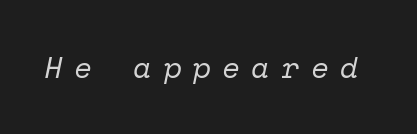
Typographically, this falls in the serif category. Weight: in the light-to-regular range. Notice how the stems are inclined rather than vertical — that's the hallmark of italics. Fixed-width glyphs throughout — classic coding-font behaviour. Rule under the text: the space is simply empty.
